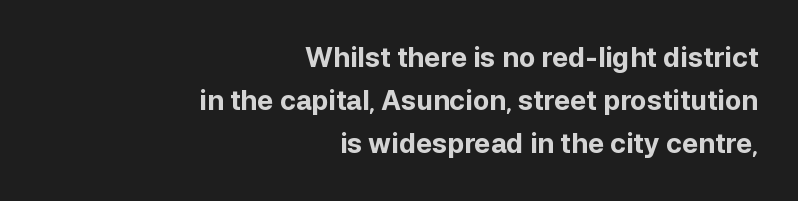
The image shows 27 px bold type, upright; set right-aligned, normal line spacing (1.6x), normal letter spacing, not underlined.
